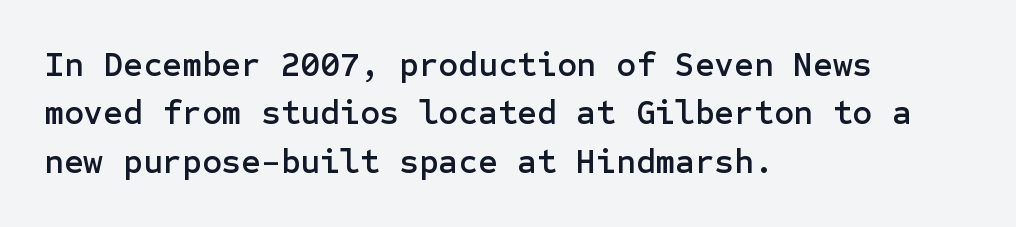
{"serif": "no", "italic": "no", "width": "normal", "stroke_contrast": "low", "x_height": "medium", "underline": "no", "align": "left", "line_spacing": "normal", "line_spacing_ratio": 1.42, "letter_spacing": "normal", "letter_spacing_em": 0.0, "glyph_px": 34}
